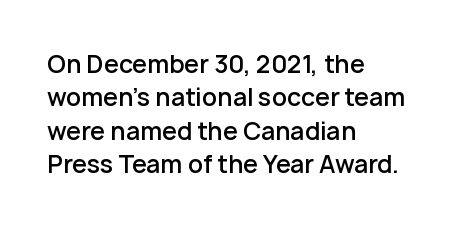
{"italic": "no", "bold": "semi", "underline": "no", "align": "left", "line_spacing": "normal", "line_spacing_ratio": 1.39, "letter_spacing": "normal", "letter_spacing_em": 0.0, "glyph_px": 24}
